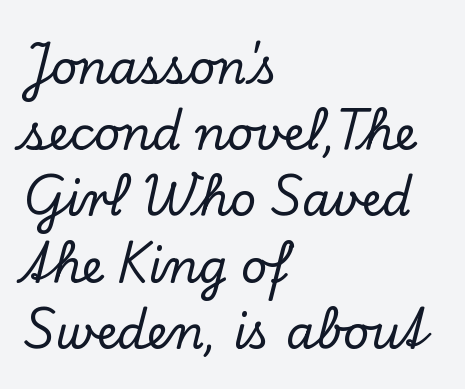
Q: Is the text italic (slanted)? A: Yes.
Q: Is the typeface a serif or a sans-serif typeface? A: Serif.
Q: Is the text underlined? A: No.
Q: How is the paragraph aligned? A: Left-aligned.
Q: Is the spacing between letters normal or unusually wide? A: Normal.
Q: Is the spacing between lines tight, normal or loose? A: Normal.
Q: Width (condensed, normal, or wide)? A: Normal.
Q: Stroke contrast? A: Low.
Q: x-height? A: Small.
Q: Monospaced? A: No.
